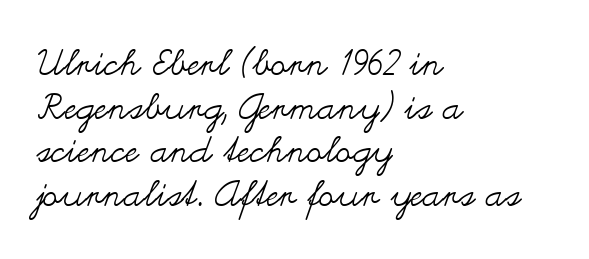
Q: Is the text bold? A: No.
Q: Is the text italic (slanted)? A: Yes.
Q: Is the text underlined? A: No.
Q: How is the paragraph aligned? A: Left-aligned.
Q: Is the spacing between letters normal or unusually wide? A: Normal.
Q: Width (condensed, normal, or wide)? A: Wide.
Q: Stroke contrast? A: Medium.
Q: x-height? A: Small.
Q: Monospaced? A: No.
